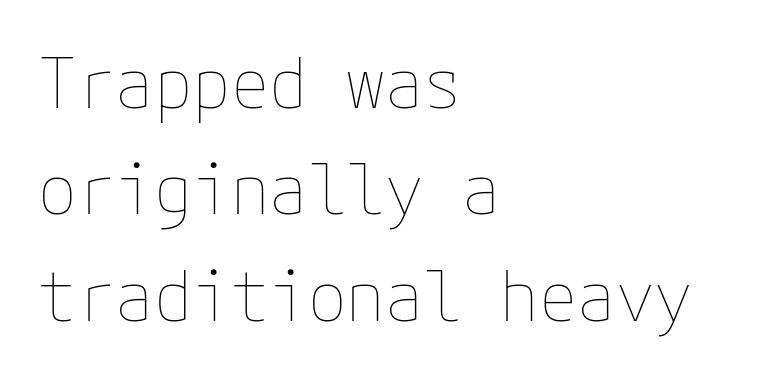
The image shows 70 px thin type, upright; set left-aligned, normal line spacing (1.52x), normal letter spacing, not underlined; low stroke contrast and a medium x-height.
